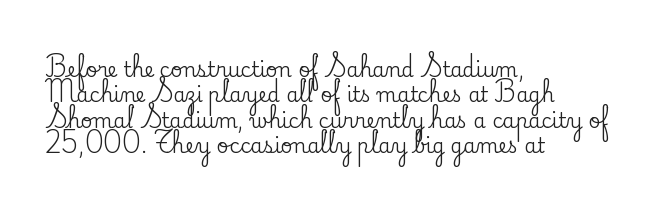
Q: Is the text italic (slanted)? A: No, it is upright.
Q: Is the text underlined? A: No.
Q: How is the paragraph aligned? A: Left-aligned.
Q: Is the spacing between letters normal or unusually wide? A: Normal.
Q: Is the spacing between lines tight, normal or loose? A: Normal.
